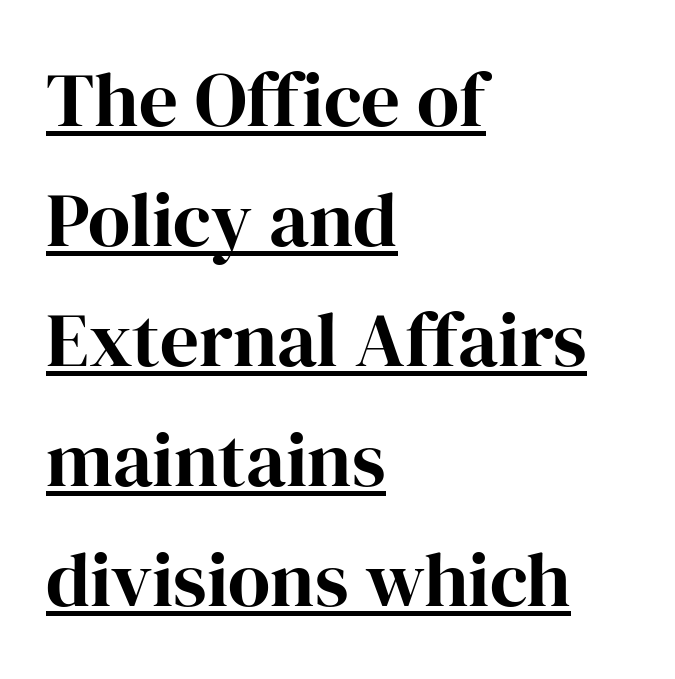
{"serif": "yes", "italic": "no", "width": "normal", "stroke_contrast": "high", "x_height": "medium", "monospaced": "no", "underline": "yes", "align": "left", "line_spacing": "normal", "line_spacing_ratio": 1.56, "letter_spacing": "normal", "letter_spacing_em": 0.0, "glyph_px": 77}
